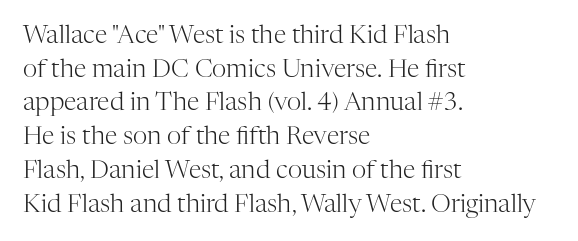
The image shows 25 px text type, upright; set left-aligned, normal line spacing (1.35x), normal letter spacing, not underlined.
